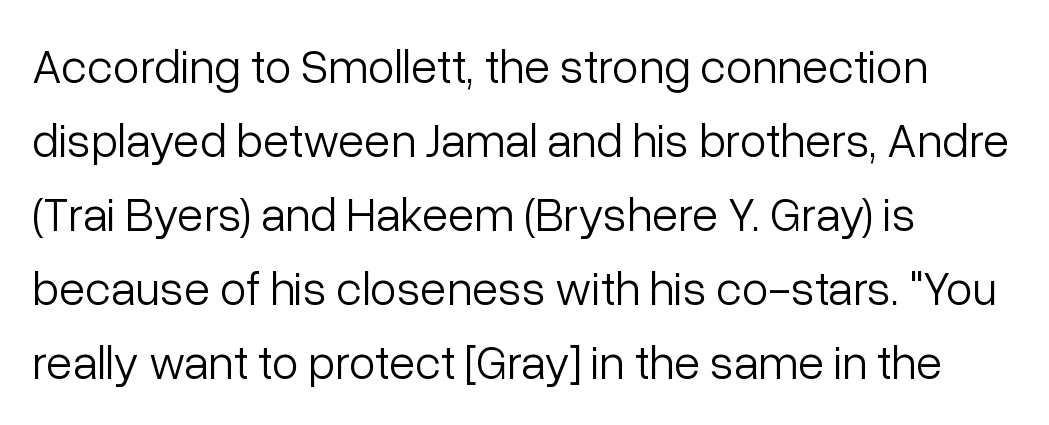
Reading down the column, the eye jumps a familiar distance to each next line. Are there feet on the stems? There aren't — it's a sans. In CSS terms this would be text-align: left. Think of a printed novel: that variable character pitch is what you see here. When letters stand straight like this, we call the style roman or upright.
